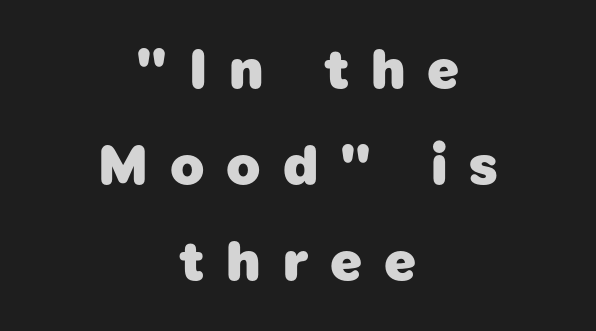
{"serif": "no", "bold": "yes", "weight": "heavy", "width": "normal", "stroke_contrast": "low", "x_height": "medium", "monospaced": "no", "underline": "no", "align": "center", "line_spacing_ratio": 1.71, "letter_spacing": "wide", "letter_spacing_em": 0.39, "glyph_px": 56}
